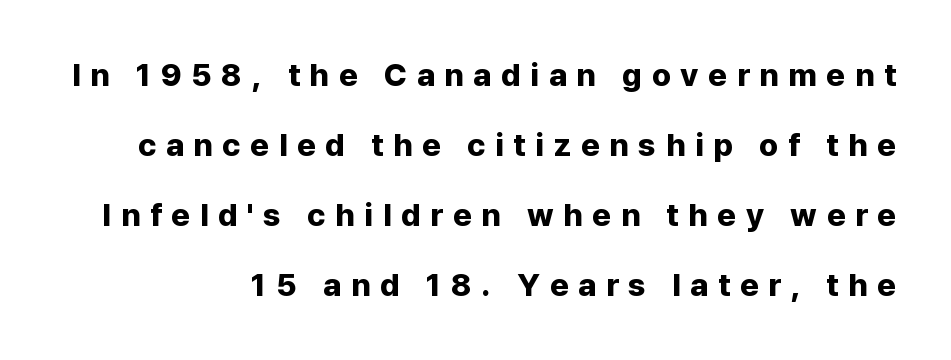
Which margin do the lines hug? The right one — the left edge is uneven. Plain, unruled lines of type. Heft: maximum for text — a bold. Letterform terminals end flat and unadorned throughout the passage. Students, note that the glyphs here are deliberately spaced far apart.
